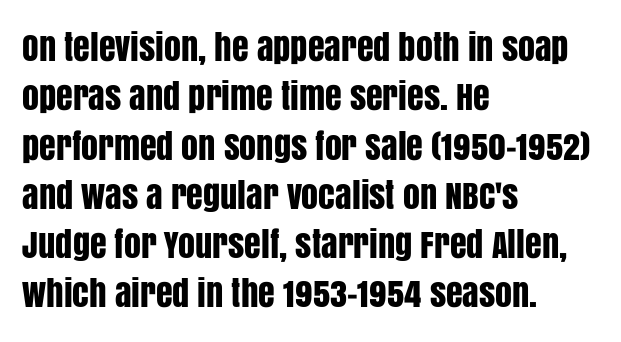
{"serif": "no", "italic": "no", "width": "condensed", "stroke_contrast": "low", "x_height": "large", "monospaced": "no", "underline": "no", "align": "left", "line_spacing": "normal", "line_spacing_ratio": 1.45, "letter_spacing": "normal", "letter_spacing_em": 0.0, "glyph_px": 34}
